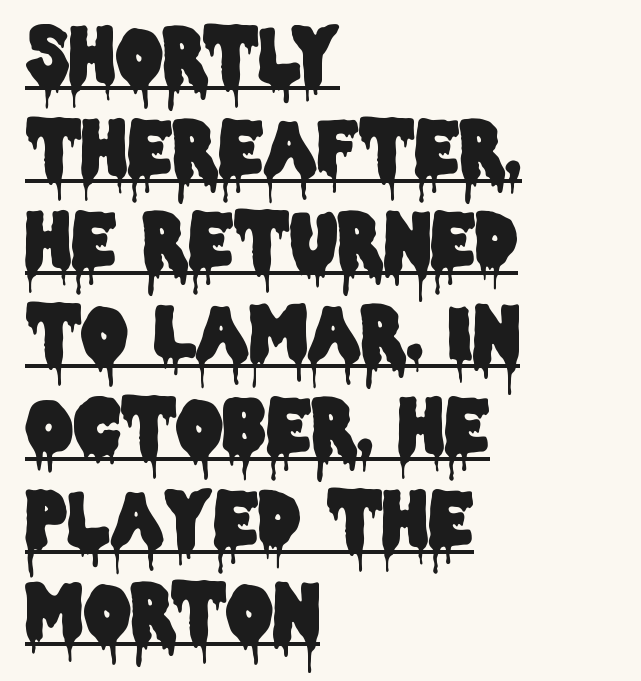
The image shows 73 px condensed sans-serif type, upright; set left-aligned, normal line spacing (1.27x), normal letter spacing, underlined; low stroke contrast and a large x-height.
